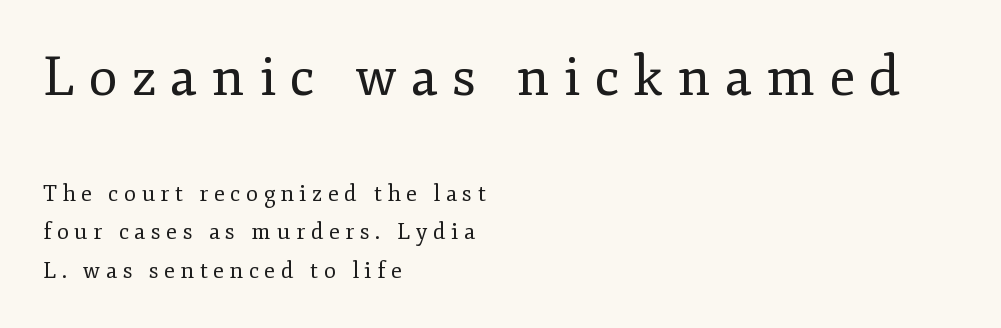
{"serif": "yes", "italic": "no", "bold": "no", "weight": "regular", "width": "normal", "stroke_contrast": "low", "x_height": "small", "monospaced": "no", "underline": "no", "align": "left", "line_spacing_ratio": 1.74, "letter_spacing": "wide", "letter_spacing_em": 0.26, "larger_block": "first", "size_ratio": 2.45, "glyph_px": 54}
